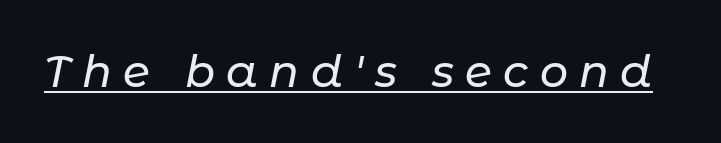
{"italic": "yes", "lean": "right", "slant_degrees": 11, "width": "normal", "stroke_contrast": "low", "x_height": "medium", "monospaced": "no", "underline": "yes", "letter_spacing": "wide", "letter_spacing_em": 0.26, "glyph_px": 44}
